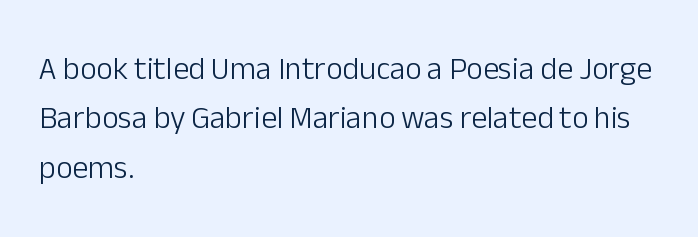
Q: Is the text bold? A: No.
Q: Is the text italic (slanted)? A: No, it is upright.
Q: Is the typeface a serif or a sans-serif typeface? A: Sans-serif.
Q: Is the text underlined? A: No.
Q: How is the paragraph aligned? A: Left-aligned.
Q: Is the spacing between letters normal or unusually wide? A: Normal.
Q: Is the spacing between lines tight, normal or loose? A: Normal.
Q: Width (condensed, normal, or wide)? A: Normal.
Q: Stroke contrast? A: Low.
Q: x-height? A: Medium.
Q: Monospaced? A: No.
